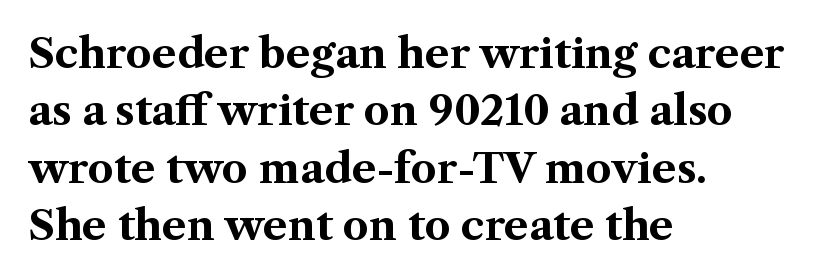
{"serif": "yes", "italic": "no", "bold": "yes", "weight": "bold", "width": "normal", "stroke_contrast": "medium", "x_height": "medium", "monospaced": "no", "underline": "no", "align": "left", "line_spacing": "normal", "line_spacing_ratio": 1.4, "letter_spacing": "normal", "letter_spacing_em": 0.0, "glyph_px": 41}
